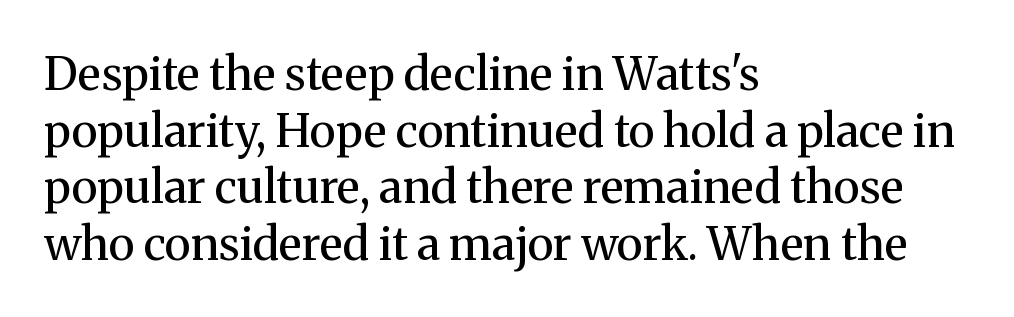
Every stem runs plumb, perpendicular to the baseline. Character widths vary here, with narrow letters taking less room than wide ones. There is no visible air inserted between adjacent glyphs. Typographically, this falls in the serif category.
